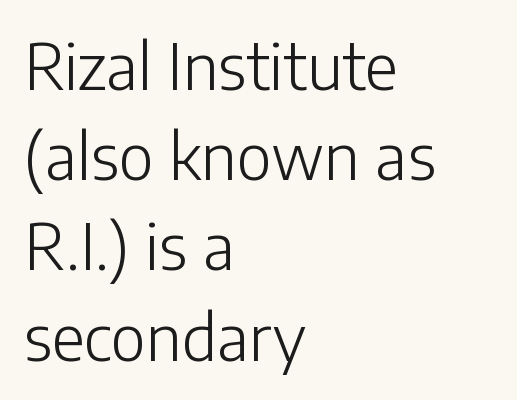
The image shows 64 px light sans-serif type, upright; set left-aligned, normal line spacing (1.41x), normal letter spacing, not underlined; low stroke contrast and a medium x-height.
